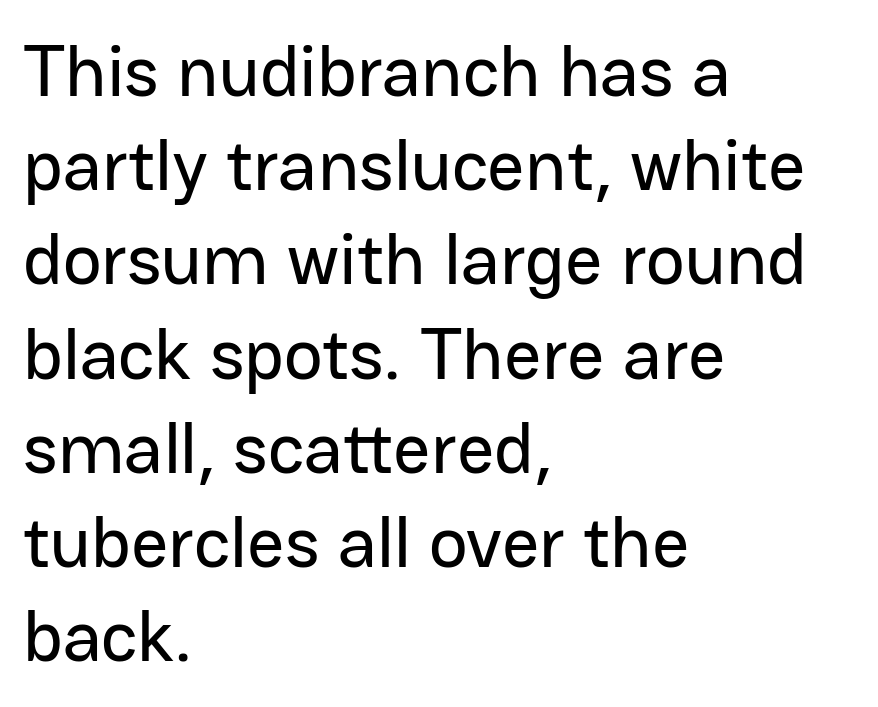
The image shows 73 px sans-serif type, upright; set left-aligned, normal line spacing (1.29x), normal letter spacing, not underlined; low stroke contrast and a medium x-height.
